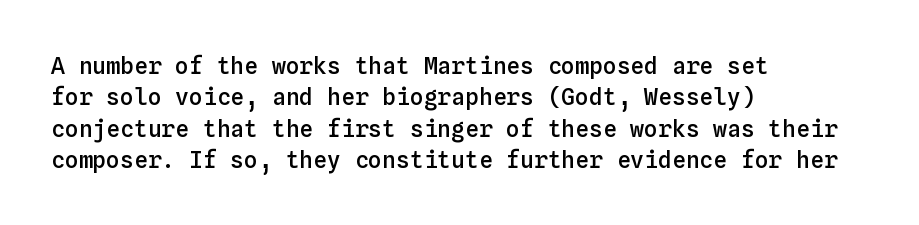
{"italic": "no", "bold": "semi", "underline": "no", "align": "left", "line_spacing": "normal", "line_spacing_ratio": 1.36, "letter_spacing": "normal", "letter_spacing_em": 0.0, "glyph_px": 23}
